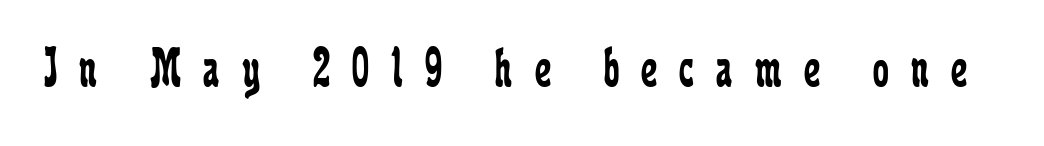
Q: Is the text bold? A: No.
Q: Is the text italic (slanted)? A: No, it is upright.
Q: Is the typeface a serif or a sans-serif typeface? A: Serif.
Q: Is the text underlined? A: No.
Q: Is the spacing between letters normal or unusually wide? A: Unusually wide.
Q: Width (condensed, normal, or wide)? A: Condensed.
Q: Stroke contrast? A: Low.
Q: x-height? A: Medium.
Q: Monospaced? A: No.
